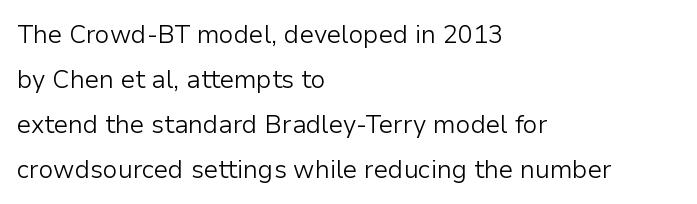
Nobody touched the tracking dial on this one. The type sits square on the baseline with zero lean. Decoration check: the copy has no underline. All the whitespace from short lines collects on the right. No letter is thick-stroked: the sample isn't bold.
